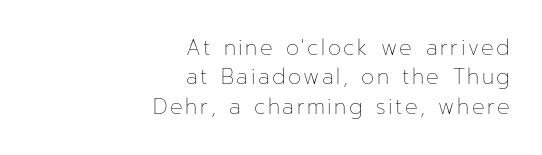
The image shows 21 px text type, upright; set right-aligned, normal line spacing (1.4x), not underlined.
